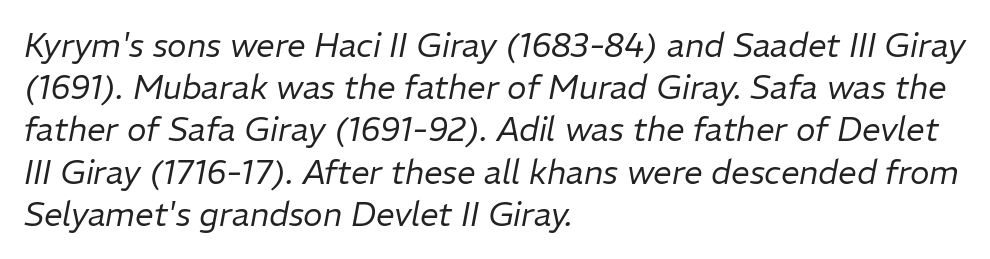
Interline gaps are of average width in this sample. Weight: not bold — regular or lighter. This is oblique type, the kind used for emphasis or titles. This sample is left-justified, so line endings fall wherever the words run out. A typesetter would call this proportional, since set widths differ per character. Unmarked baselines from the first word to the last.
